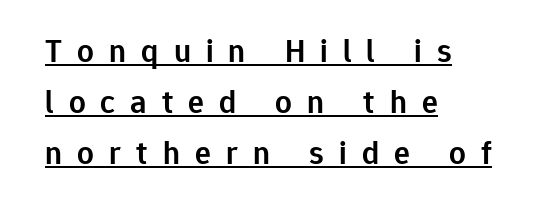
The image shows 33 px semibold sans-serif type, upright; set left-aligned, normal line spacing (1.54x), unusually wide letter spacing (+0.46 em), underlined; low stroke contrast and a medium x-height.
